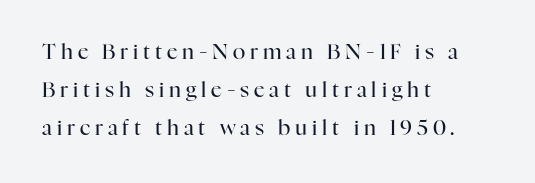
Q: Is the text bold? A: No.
Q: Is the text italic (slanted)? A: No, it is upright.
Q: Is the text underlined? A: No.
Q: How is the paragraph aligned? A: Left-aligned.
Q: Is the spacing between letters normal or unusually wide? A: Unusually wide.
